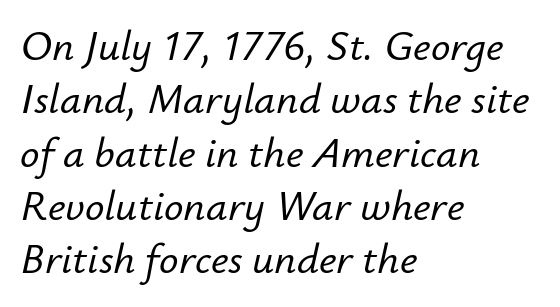
Q: Is the text italic (slanted)? A: Yes, it leans right by about 12 degrees.
Q: Is the text underlined? A: No.
Q: How is the paragraph aligned? A: Left-aligned.
Q: Is the spacing between letters normal or unusually wide? A: Normal.
Q: Width (condensed, normal, or wide)? A: Normal.
Q: Stroke contrast? A: Low.
Q: x-height? A: Small.
Q: Monospaced? A: No.
